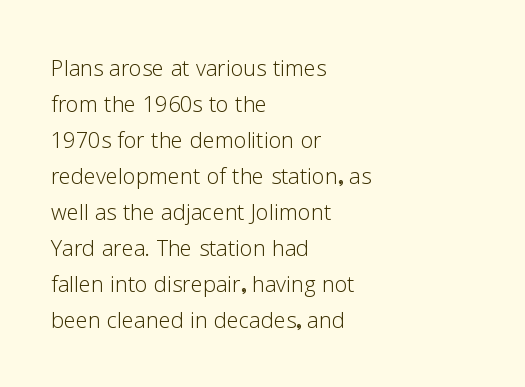
{"serif": "no", "italic": "no", "bold": "no", "weight": "light", "width": "normal", "stroke_contrast": "low", "x_height": "medium", "monospaced": "no", "underline": "no", "align": "left", "line_spacing_ratio": 1.24, "letter_spacing": "normal", "letter_spacing_em": 0.0, "glyph_px": 29}
